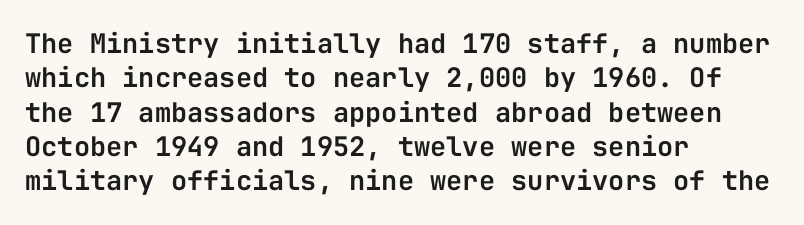
The image shows 27 px text type, upright; set left-aligned, normal line spacing (1.27x), normal letter spacing, not underlined.
